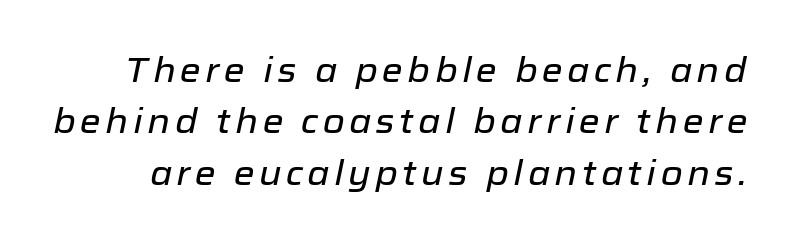
Q: Is the text italic (slanted)? A: Yes, it leans right by about 12 degrees.
Q: Is the text underlined? A: No.
Q: Is the spacing between lines tight, normal or loose? A: Normal.
Q: Width (condensed, normal, or wide)? A: Normal.
Q: Stroke contrast? A: Low.
Q: x-height? A: Medium.
Q: Monospaced? A: No.
